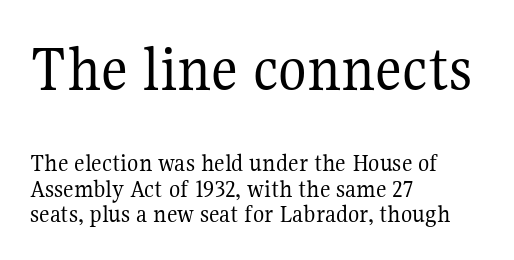
The image shows 66 px regular-weight serif type, upright; set left-aligned, tight line spacing (0.98x), normal letter spacing, not underlined; the first (top) block is 2.54x larger; medium stroke contrast and a medium x-height.
